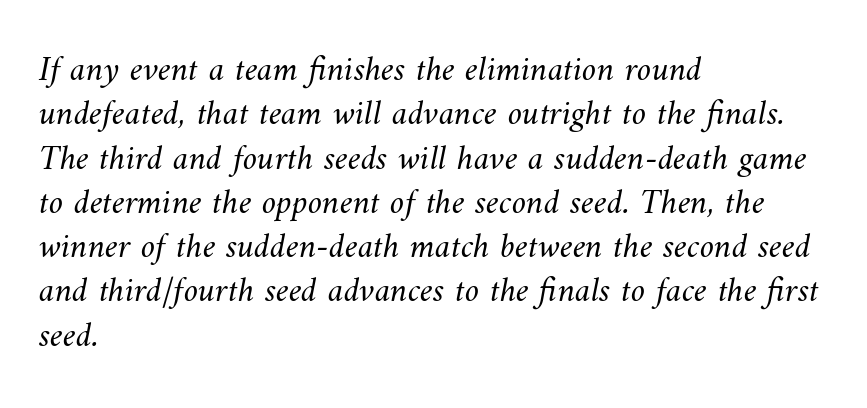
{"bold": "no", "weight": "light", "width": "normal", "stroke_contrast": "medium", "x_height": "small", "monospaced": "no", "underline": "no", "align": "left", "line_spacing_ratio": 1.23, "letter_spacing": "normal", "letter_spacing_em": 0.0, "glyph_px": 36}
